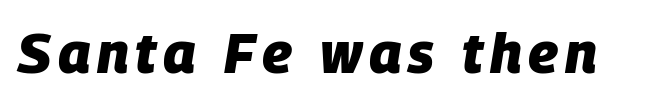
{"italic": "yes", "lean": "right", "slant_degrees": 9, "bold": "yes", "weight": "heavy", "width": "normal", "stroke_contrast": "low", "x_height": "large", "monospaced": "no", "underline": "no", "glyph_px": 56}
